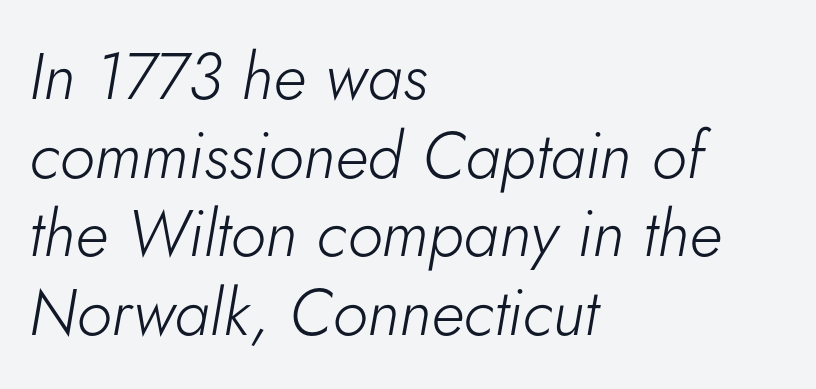
Q: Is the text bold? A: No.
Q: Is the text italic (slanted)? A: Yes, it leans right by about 5 degrees.
Q: Is the text underlined? A: No.
Q: How is the paragraph aligned? A: Left-aligned.
Q: Is the spacing between letters normal or unusually wide? A: Normal.
Q: Width (condensed, normal, or wide)? A: Normal.
Q: Stroke contrast? A: Low.
Q: x-height? A: Small.
Q: Monospaced? A: No.
